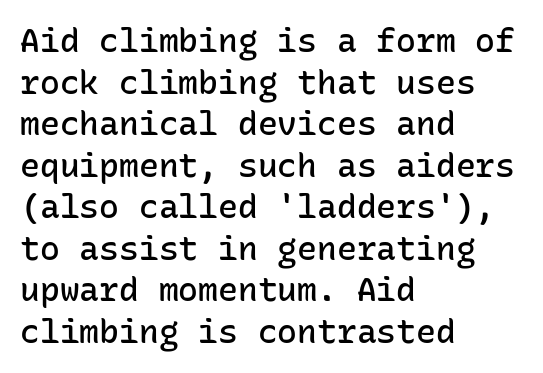
The image shows 33 px semibold sans-serif type, upright, monospaced; set left-aligned, normal line spacing (1.26x), normal letter spacing, not underlined; low stroke contrast and a medium x-height.
